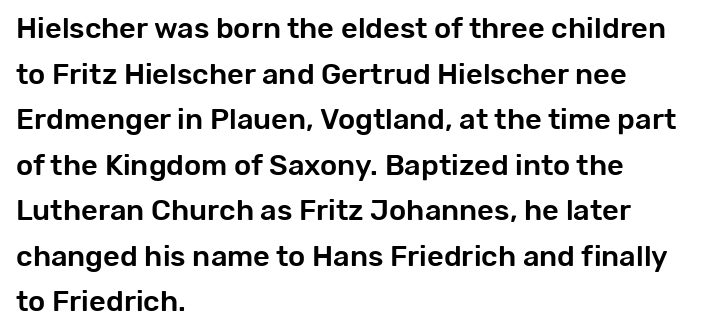
Q: Is the text italic (slanted)? A: No, it is upright.
Q: Is the typeface a serif or a sans-serif typeface? A: Sans-serif.
Q: Is the text underlined? A: No.
Q: How is the paragraph aligned? A: Left-aligned.
Q: Is the spacing between letters normal or unusually wide? A: Normal.
Q: Is the spacing between lines tight, normal or loose? A: Normal.
Q: Width (condensed, normal, or wide)? A: Normal.
Q: Stroke contrast? A: Low.
Q: x-height? A: Medium.
Q: Monospaced? A: No.
